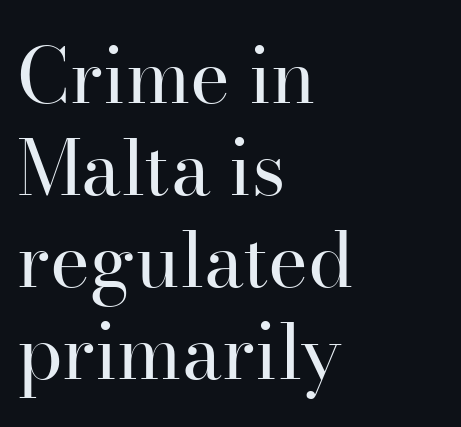
{"serif": "yes", "italic": "no", "bold": "no", "weight": "regular", "width": "normal", "stroke_contrast": "high", "x_height": "small", "monospaced": "no", "underline": "no", "align": "left", "line_spacing_ratio": 1.21, "letter_spacing": "normal", "letter_spacing_em": 0.0, "glyph_px": 76}
